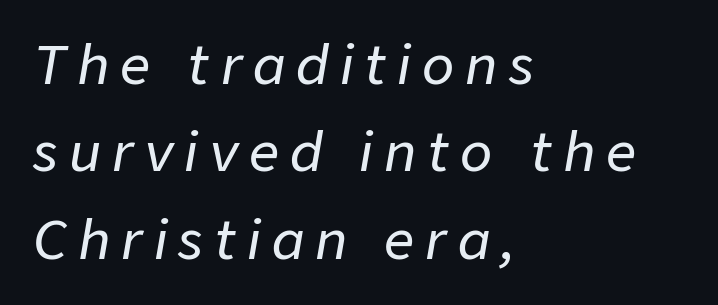
The image shows 53 px text type, italic (leaning right); set left-aligned, normal line spacing (1.65x), unusually wide letter spacing (+0.21 em), not underlined; low stroke contrast and a medium x-height.
